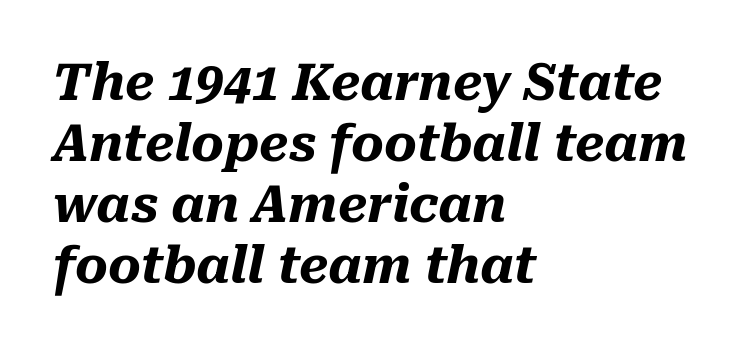
This is heavy type, rendered in bold. Horizontally, the lines are justified to the leading edge only. Varying glyph widths throughout — classic text-font behaviour. The line texture is even and compact thanks to regular tracking. Underlining? Definitely not there.
